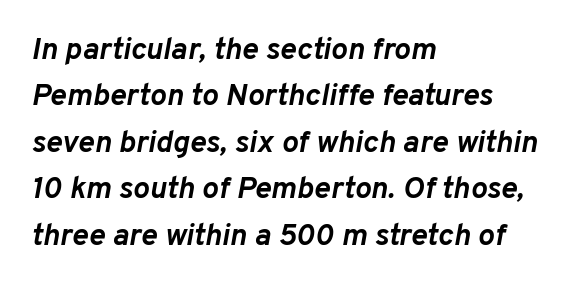
Q: Is the text bold? A: Yes.
Q: Is the text italic (slanted)? A: Yes, it leans right by about 10 degrees.
Q: Is the text underlined? A: No.
Q: How is the paragraph aligned? A: Left-aligned.
Q: Is the spacing between letters normal or unusually wide? A: Normal.
Q: Is the spacing between lines tight, normal or loose? A: Normal.
Q: Width (condensed, normal, or wide)? A: Normal.
Q: Stroke contrast? A: Low.
Q: x-height? A: Medium.
Q: Monospaced? A: No.
